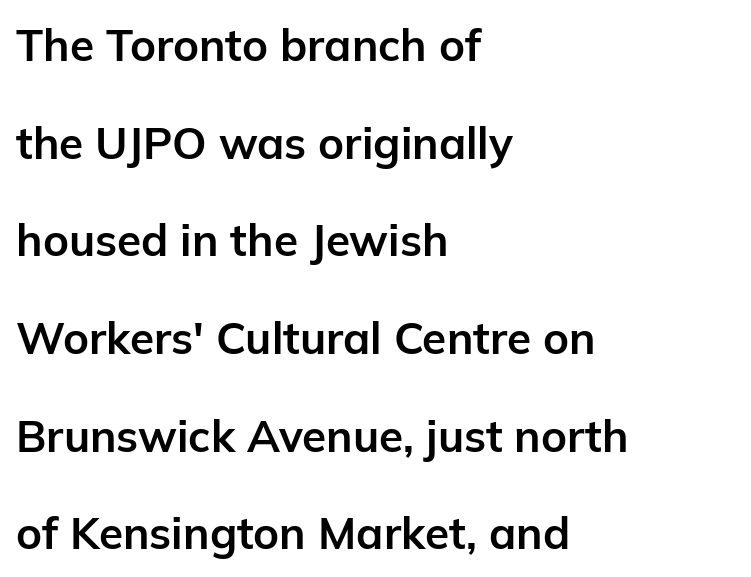
{"serif": "no", "italic": "no", "bold": "yes", "weight": "bold", "width": "normal", "stroke_contrast": "low", "x_height": "medium", "monospaced": "no", "underline": "no", "align": "left", "line_spacing": "loose", "line_spacing_ratio": 2.22, "letter_spacing": "normal", "letter_spacing_em": 0.0, "glyph_px": 44}
